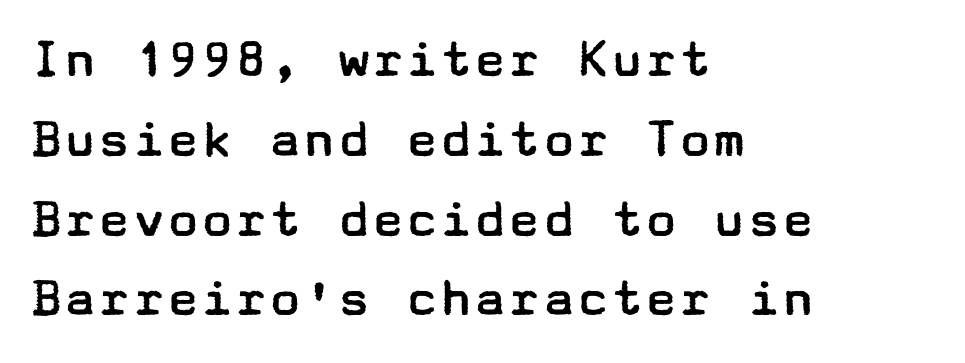
Q: Is the text bold? A: No.
Q: Is the text italic (slanted)? A: No, it is upright.
Q: Is the typeface a serif or a sans-serif typeface? A: Sans-serif.
Q: Is the text underlined? A: No.
Q: How is the paragraph aligned? A: Left-aligned.
Q: Is the spacing between letters normal or unusually wide? A: Normal.
Q: Is the spacing between lines tight, normal or loose? A: Normal.
Q: Width (condensed, normal, or wide)? A: Wide.
Q: Stroke contrast? A: Low.
Q: x-height? A: Medium.
